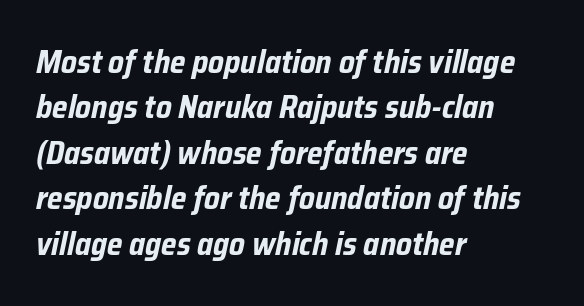
{"italic": "yes", "lean": "right", "slant_degrees": 12, "bold": "yes", "weight": "bold", "width": "condensed", "stroke_contrast": "low", "x_height": "medium", "monospaced": "no", "underline": "no", "align": "left", "line_spacing": "normal", "line_spacing_ratio": 1.42, "letter_spacing": "normal", "letter_spacing_em": 0.0, "glyph_px": 32}
